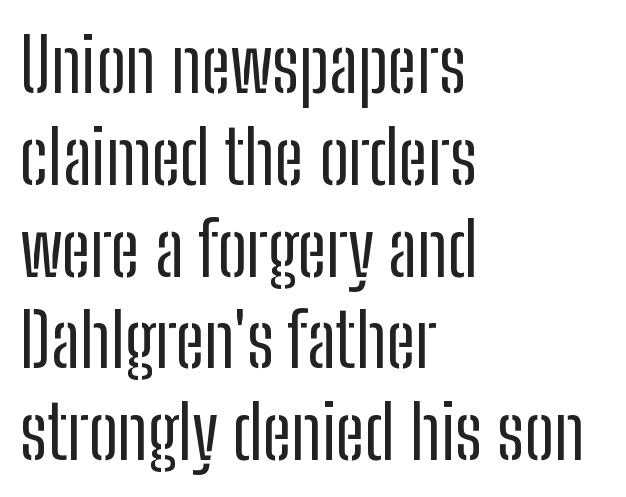
{"serif": "no", "italic": "no", "bold": "no", "weight": "regular", "width": "condensed", "stroke_contrast": "low", "x_height": "medium", "monospaced": "no", "underline": "no", "align": "left", "line_spacing_ratio": 1.24, "letter_spacing": "normal", "letter_spacing_em": 0.0, "glyph_px": 74}
